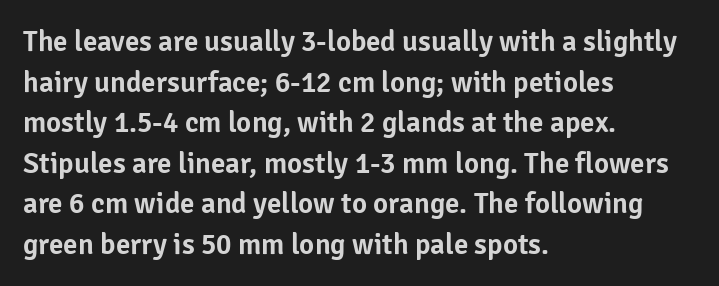
The image shows 29 px sans-serif type, upright; set left-aligned, normal line spacing (1.4x), normal letter spacing, not underlined; low stroke contrast and a medium x-height.
